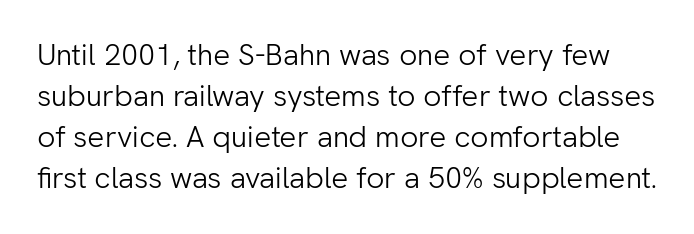
{"serif": "no", "italic": "no", "bold": "no", "weight": "light", "width": "normal", "stroke_contrast": "low", "x_height": "medium", "monospaced": "no", "underline": "no", "line_spacing": "normal", "line_spacing_ratio": 1.37, "letter_spacing": "normal", "letter_spacing_em": 0.0, "glyph_px": 30}
